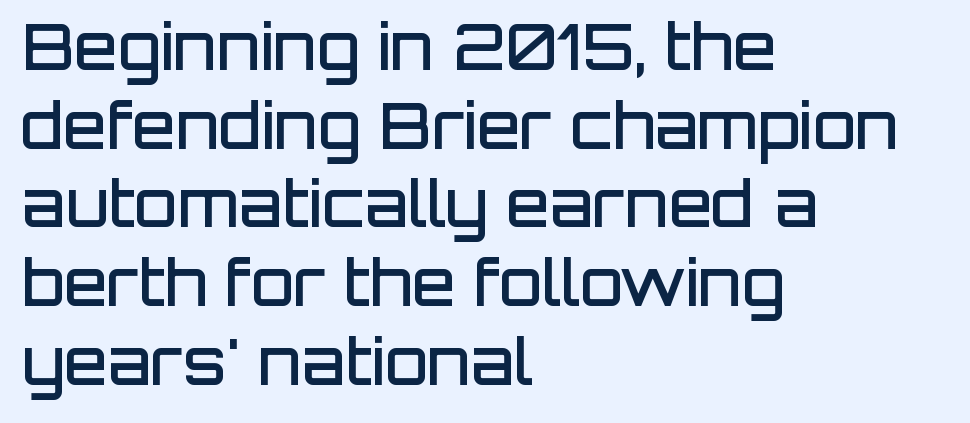
Q: Is the text bold? A: Semi-bold.
Q: Is the text italic (slanted)? A: No, it is upright.
Q: Is the typeface a serif or a sans-serif typeface? A: Sans-serif.
Q: Is the text underlined? A: No.
Q: How is the paragraph aligned? A: Left-aligned.
Q: Is the spacing between letters normal or unusually wide? A: Normal.
Q: Is the spacing between lines tight, normal or loose? A: Normal.
Q: Width (condensed, normal, or wide)? A: Normal.
Q: Stroke contrast? A: Low.
Q: x-height? A: Large.
Q: Monospaced? A: No.
